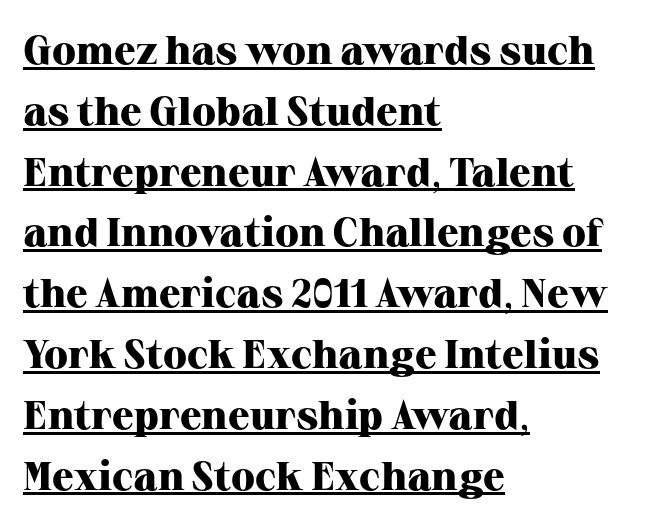
Q: Is the text bold? A: Yes.
Q: Is the text italic (slanted)? A: No, it is upright.
Q: Is the typeface a serif or a sans-serif typeface? A: Serif.
Q: Is the text underlined? A: Yes.
Q: How is the paragraph aligned? A: Left-aligned.
Q: Is the spacing between letters normal or unusually wide? A: Normal.
Q: Is the spacing between lines tight, normal or loose? A: Normal.
Q: Width (condensed, normal, or wide)? A: Normal.
Q: Stroke contrast? A: High.
Q: x-height? A: Medium.
Q: Monospaced? A: No.
